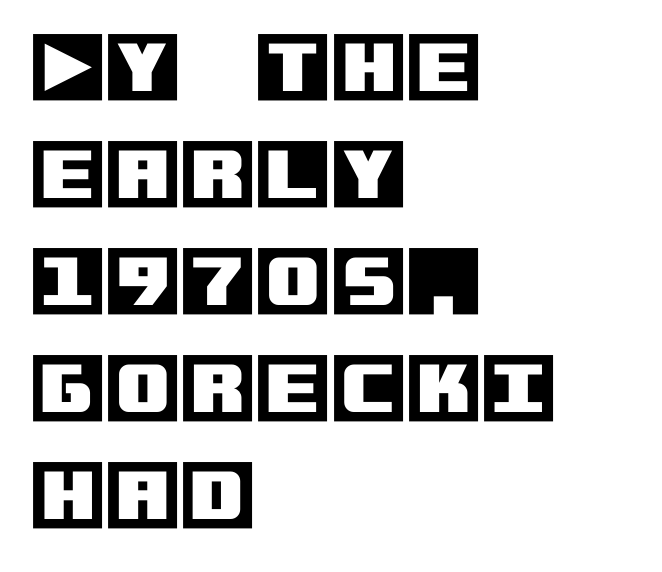
The image shows 77 px text type, upright; set left-aligned, normal line spacing (1.39x), normal letter spacing, not underlined; a large x-height.
